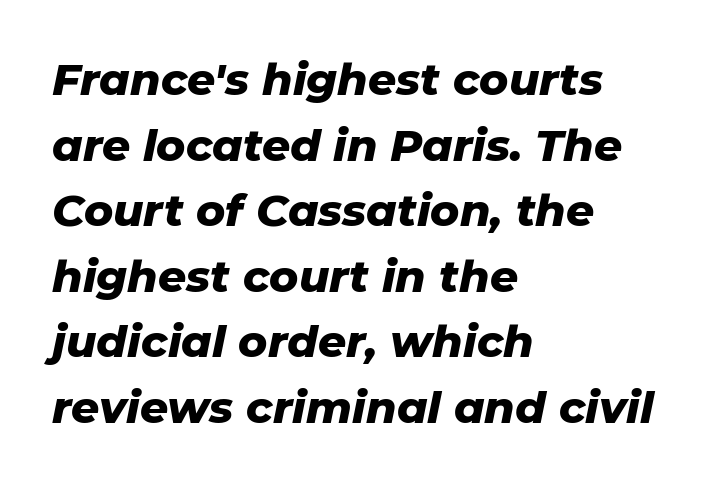
The image shows 44 px heavy type, italic (leaning right); set left-aligned, normal line spacing (1.49x), normal letter spacing, not underlined; low stroke contrast and a medium x-height.
